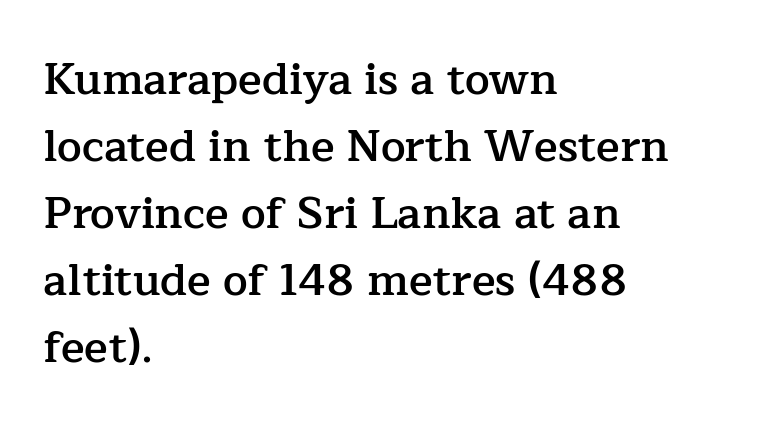
{"serif": "yes", "italic": "no", "bold": "semi", "weight": "semibold", "width": "normal", "stroke_contrast": "low", "x_height": "medium", "monospaced": "no", "underline": "no", "align": "left", "line_spacing": "normal", "line_spacing_ratio": 1.52, "letter_spacing": "normal", "letter_spacing_em": 0.0, "glyph_px": 44}
